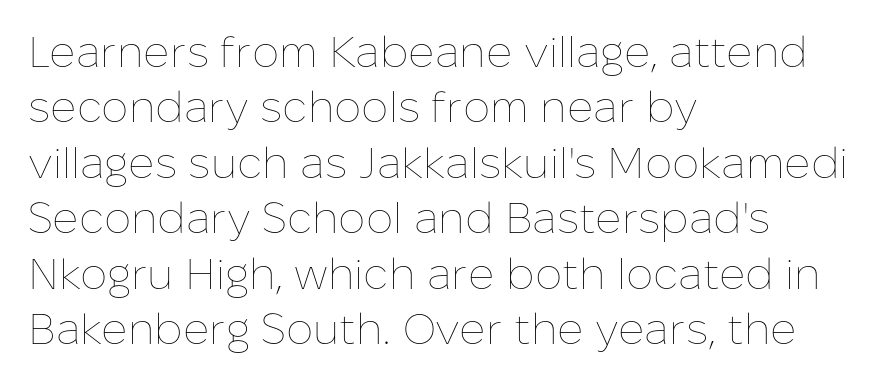
The image shows 43 px thin type, upright; set left-aligned, normal line spacing (1.29x), normal letter spacing, not underlined; low stroke contrast and a medium x-height.
